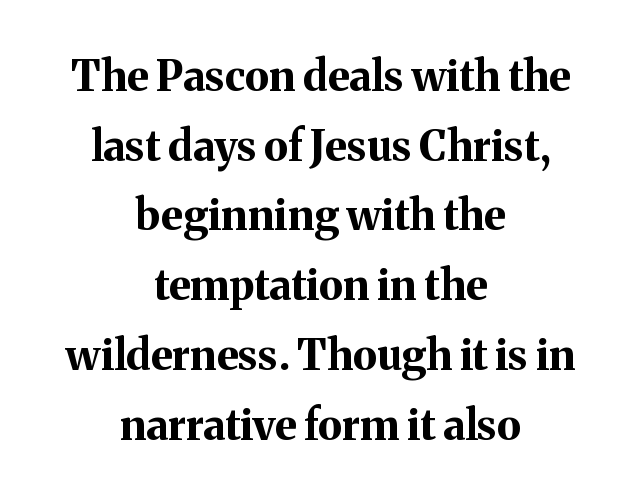
Q: Is the text bold? A: Yes.
Q: Is the text italic (slanted)? A: No, it is upright.
Q: Is the typeface a serif or a sans-serif typeface? A: Serif.
Q: Is the text underlined? A: No.
Q: How is the paragraph aligned? A: Centered.
Q: Is the spacing between letters normal or unusually wide? A: Normal.
Q: Is the spacing between lines tight, normal or loose? A: Normal.
Q: Width (condensed, normal, or wide)? A: Normal.
Q: Stroke contrast? A: Medium.
Q: x-height? A: Medium.
Q: Monospaced? A: No.
